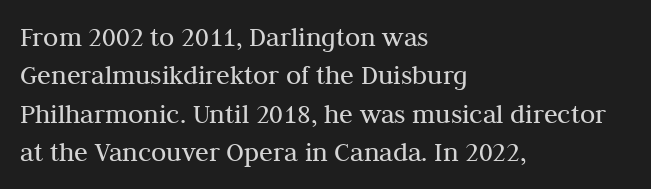
Q: Is the text bold? A: No.
Q: Is the text italic (slanted)? A: No, it is upright.
Q: Is the typeface a serif or a sans-serif typeface? A: Serif.
Q: Is the text underlined? A: No.
Q: How is the paragraph aligned? A: Left-aligned.
Q: Is the spacing between letters normal or unusually wide? A: Normal.
Q: Is the spacing between lines tight, normal or loose? A: Normal.
Q: Width (condensed, normal, or wide)? A: Normal.
Q: Stroke contrast? A: Medium.
Q: x-height? A: Medium.
Q: Monospaced? A: No.
